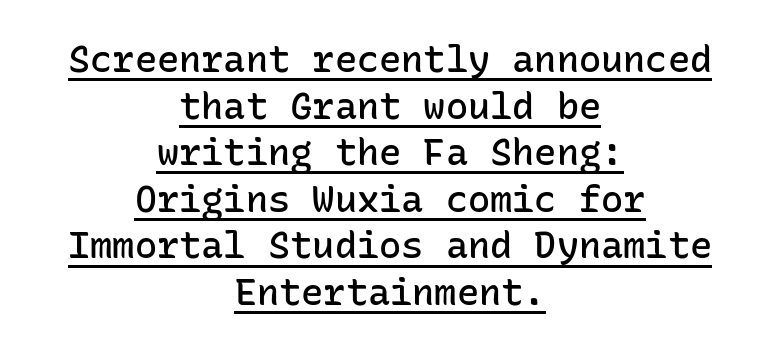
Ordinary non-slanted type is in use. In designer terms, the underline attribute is active on this setting. This sample has the even, mechanical cadence of fixed-width lettering. In terms of letterspacing, this is plain default setting.
